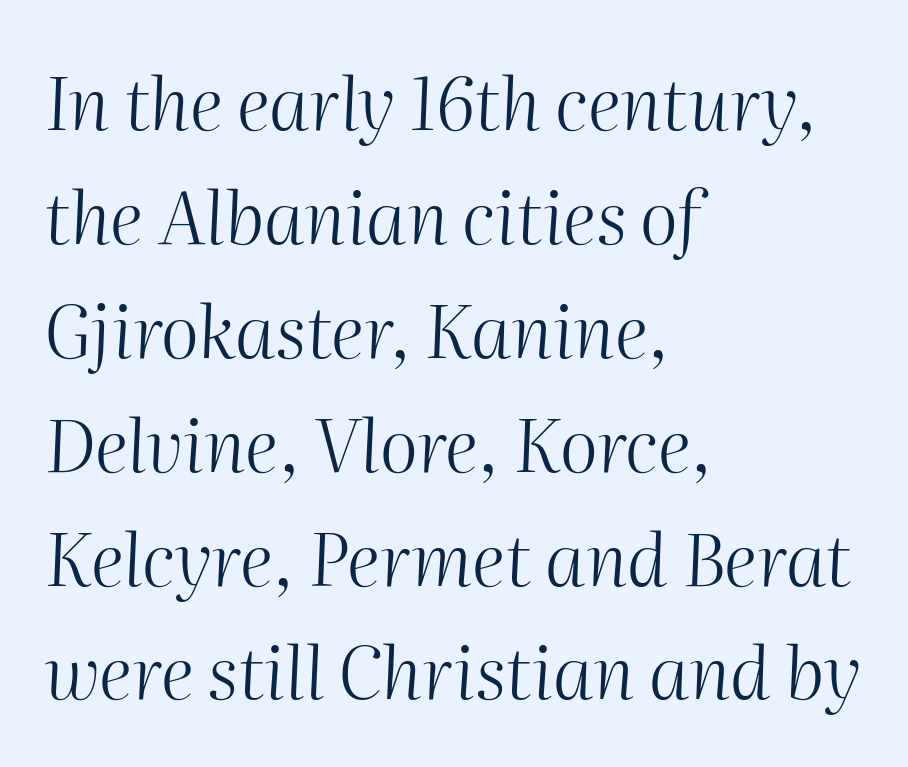
Q: Is the text bold? A: No.
Q: Is the text italic (slanted)? A: Yes, it leans right by about 2 degrees.
Q: Is the text underlined? A: No.
Q: How is the paragraph aligned? A: Left-aligned.
Q: Is the spacing between letters normal or unusually wide? A: Normal.
Q: Is the spacing between lines tight, normal or loose? A: Normal.
Q: Width (condensed, normal, or wide)? A: Normal.
Q: Stroke contrast? A: Medium.
Q: x-height? A: Medium.
Q: Monospaced? A: No.
